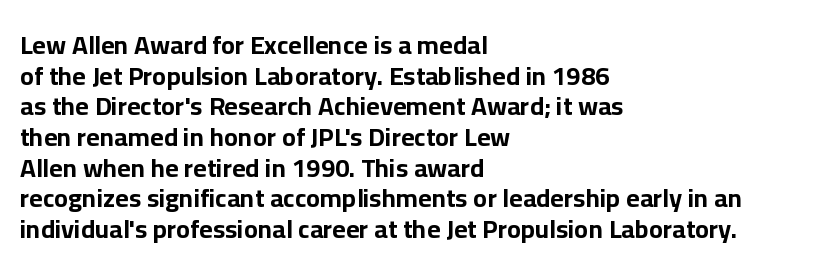
The image shows 26 px bold type, upright; set left-aligned, line spacing 1.18x, normal letter spacing, not underlined.
